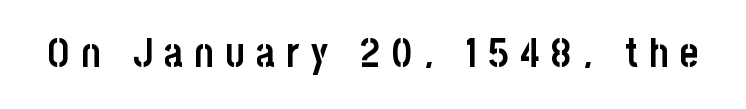
The image shows 40 px semibold, condensed sans-serif type, upright; set unusually wide letter spacing (+0.29 em), not underlined; low stroke contrast and a large x-height.
